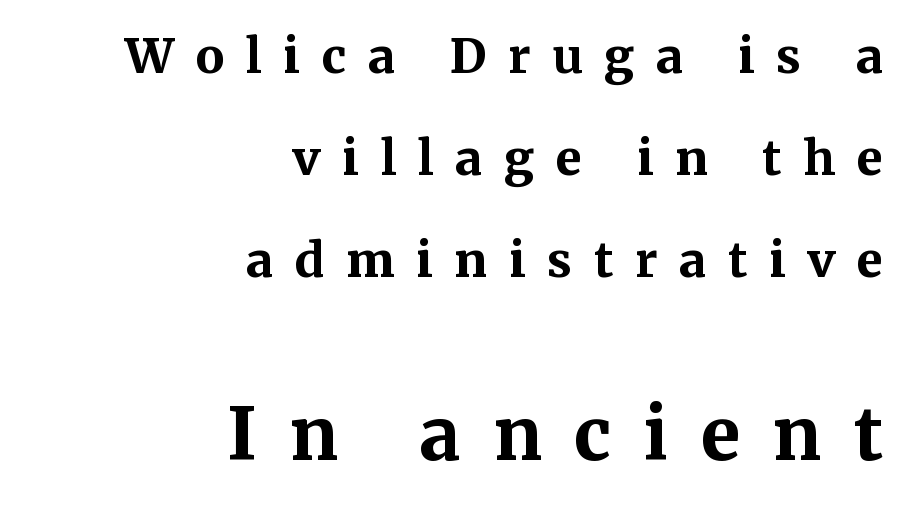
The image shows 72 px bold serif type, upright; set right-aligned, loose line spacing (2.13x), unusually wide letter spacing (+0.45 em), not underlined; the second (bottom) block is 1.5x larger; medium stroke contrast and a medium x-height.
